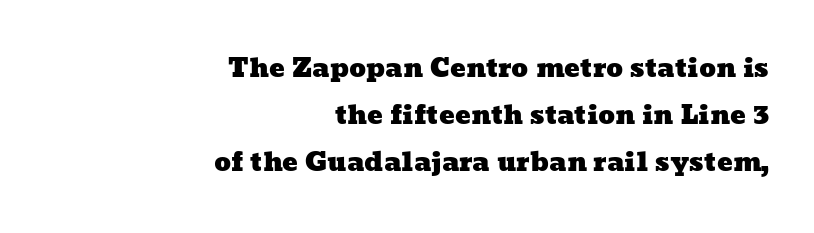
{"underline": "no", "align": "right", "line_spacing_ratio": 1.81, "letter_spacing": "normal", "letter_spacing_em": 0.0, "glyph_px": 26}
